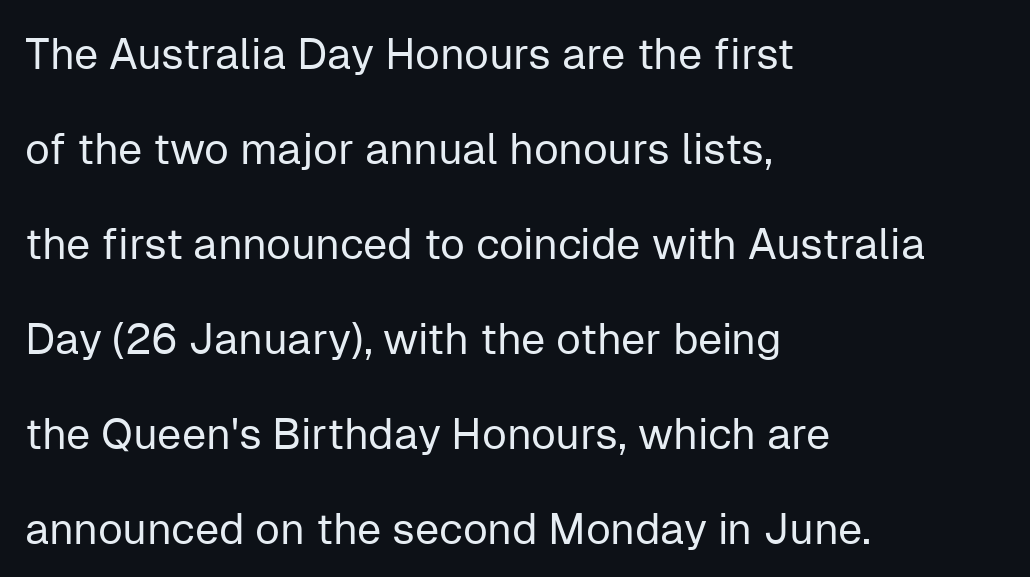
Check under the words: just untouched page. The lettering stays uniformly vertical, giving the passage a roman look. The rendering uses natural spacing where letterforms have individual widths. This sample trades compactness for vertical openness between lines. Is the type heavy? It reads as light-to-regular instead. A classic flush-left, rag-right setting is used for this passage.
